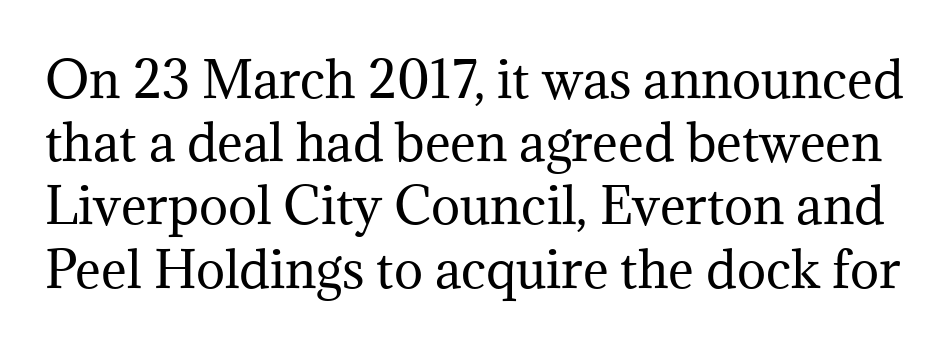
The image shows 49 px regular-weight serif type, upright; set normal line spacing (1.29x), normal letter spacing, not underlined; medium stroke contrast and a medium x-height.
